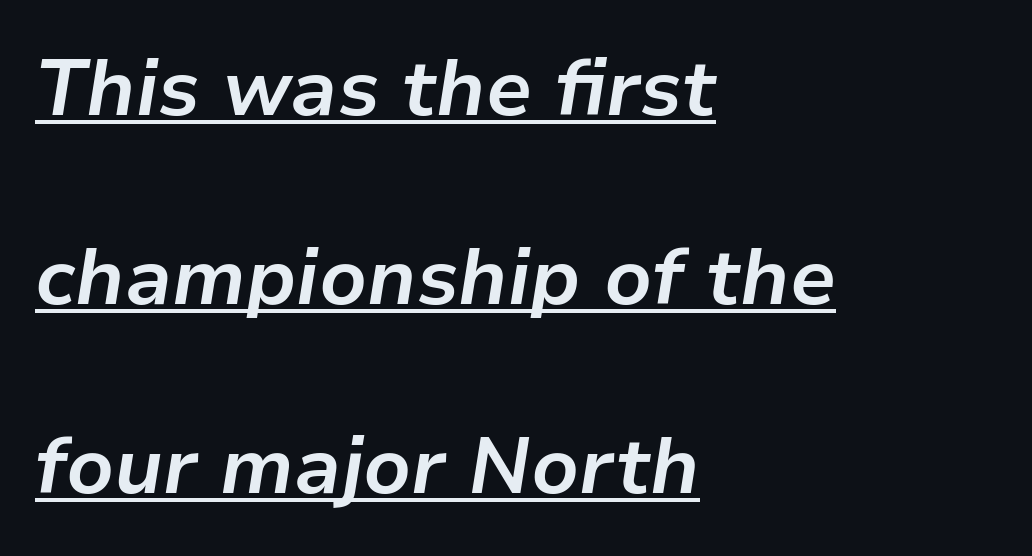
Q: Is the text bold? A: Yes.
Q: Is the text italic (slanted)? A: Yes, it leans right by about 9 degrees.
Q: Is the text underlined? A: Yes.
Q: How is the paragraph aligned? A: Left-aligned.
Q: Is the spacing between letters normal or unusually wide? A: Normal.
Q: Is the spacing between lines tight, normal or loose? A: Loose.
Q: Width (condensed, normal, or wide)? A: Normal.
Q: Stroke contrast? A: Low.
Q: x-height? A: Medium.
Q: Monospaced? A: No.
